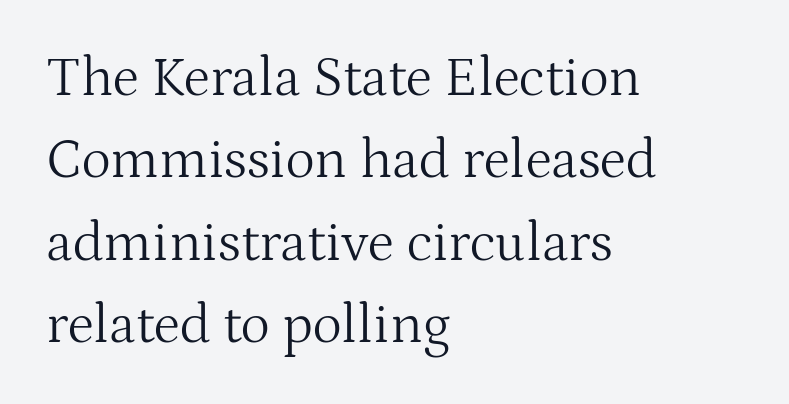
{"serif": "yes", "italic": "no", "bold": "no", "weight": "light", "width": "normal", "stroke_contrast": "medium", "x_height": "medium", "monospaced": "no", "underline": "no", "align": "left", "line_spacing": "normal", "line_spacing_ratio": 1.47, "letter_spacing": "normal", "letter_spacing_em": 0.0, "glyph_px": 56}
